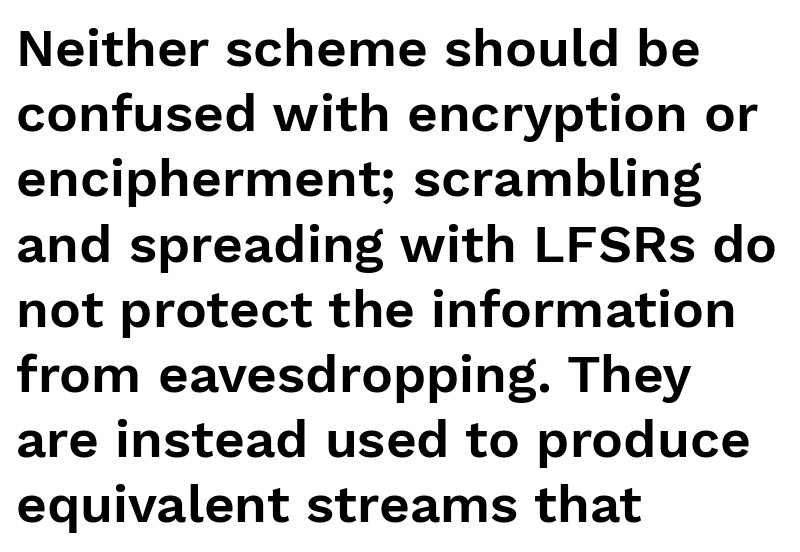
Each letter keeps its own natural width here, so spacing adapts to shape. Tall strokes in this sample are plumb rather than angled. Leftover space on each line is placed entirely after the last word. You can tell from the bare stems that sans-serif type was used. Check under the words: just untouched page. Honestly, the letter spacing is just normal — you wouldn't notice it.
